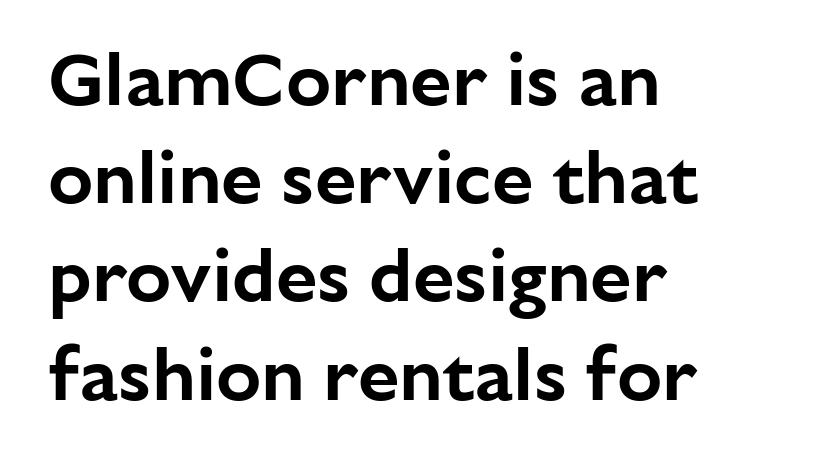
{"serif": "no", "italic": "no", "width": "normal", "stroke_contrast": "low", "x_height": "medium", "monospaced": "no", "underline": "no", "align": "left", "line_spacing": "normal", "line_spacing_ratio": 1.31, "letter_spacing": "normal", "letter_spacing_em": 0.0, "glyph_px": 75}
